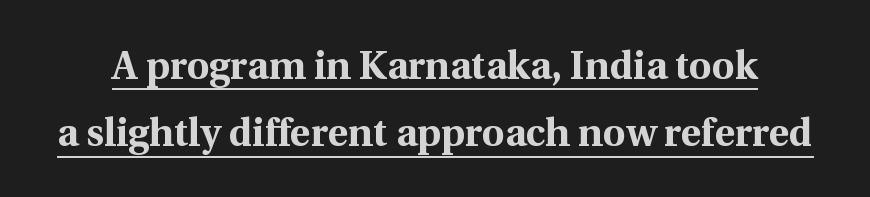
The image shows 39 px bold serif type, upright; set line spacing 1.73x, normal letter spacing, underlined; a medium x-height.
